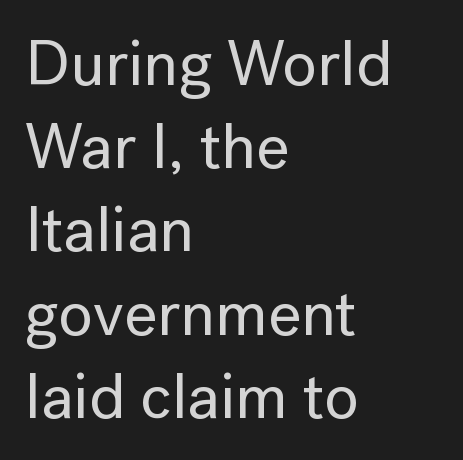
Q: Is the text italic (slanted)? A: No, it is upright.
Q: Is the typeface a serif or a sans-serif typeface? A: Sans-serif.
Q: Is the text underlined? A: No.
Q: How is the paragraph aligned? A: Left-aligned.
Q: Is the spacing between letters normal or unusually wide? A: Normal.
Q: Is the spacing between lines tight, normal or loose? A: Normal.
Q: Width (condensed, normal, or wide)? A: Normal.
Q: Stroke contrast? A: Low.
Q: x-height? A: Medium.
Q: Monospaced? A: No.
